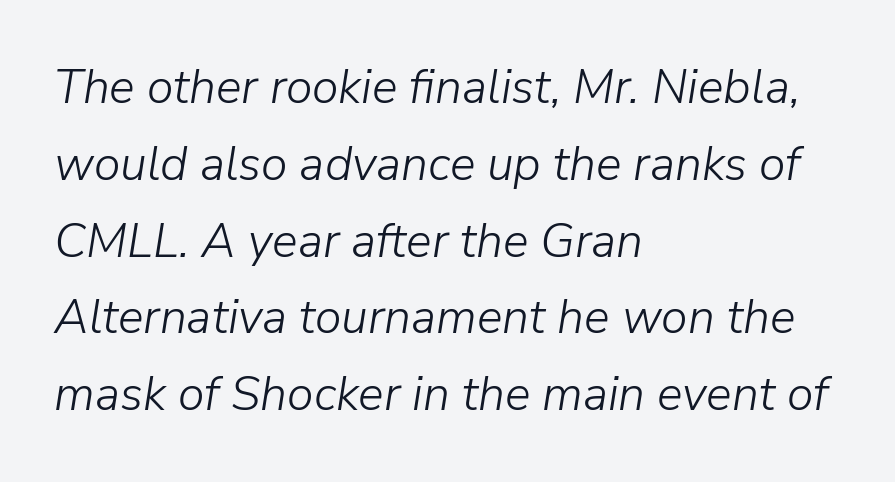
Q: Is the text bold? A: No.
Q: Is the text italic (slanted)? A: Yes, it leans right by about 9 degrees.
Q: Is the text underlined? A: No.
Q: How is the paragraph aligned? A: Left-aligned.
Q: Is the spacing between letters normal or unusually wide? A: Normal.
Q: Is the spacing between lines tight, normal or loose? A: Normal.
Q: Width (condensed, normal, or wide)? A: Normal.
Q: Stroke contrast? A: Low.
Q: x-height? A: Medium.
Q: Monospaced? A: No.
